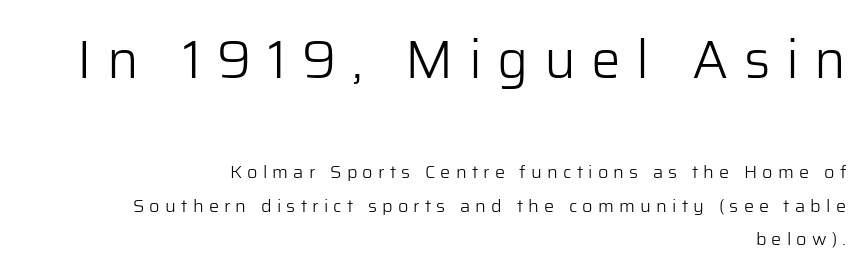
The image shows 53 px light sans-serif type, upright; set right-aligned, line spacing 1.85x, unusually wide letter spacing (+0.29 em), not underlined; the first (top) block is 2.94x larger; low stroke contrast and a medium x-height.
